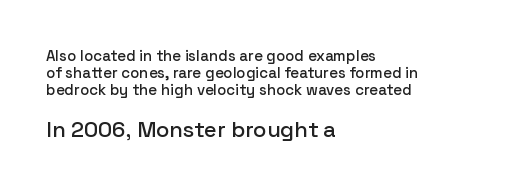
The image shows 22 px text type, upright; set left-aligned, tight line spacing (1.15x), normal letter spacing, not underlined; the second (bottom) block is 1.47x larger.
